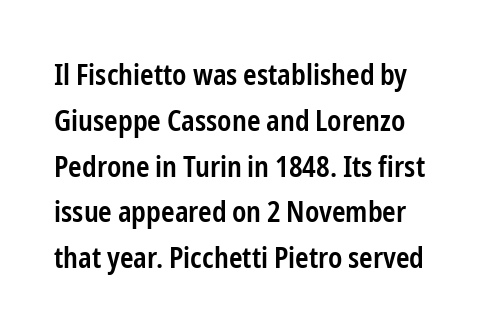
The image shows 29 px semibold, condensed sans-serif type, upright; set normal line spacing (1.58x), normal letter spacing, not underlined; low stroke contrast and a medium x-height.
